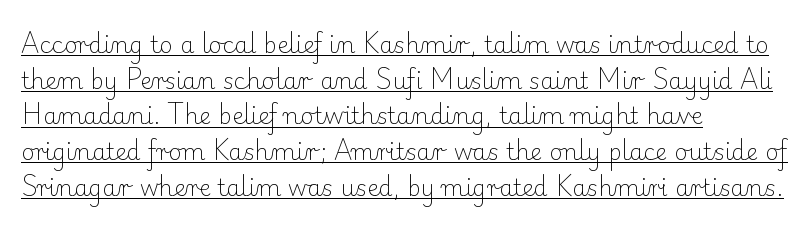
The image shows 23 px text type, upright; set left-aligned, normal line spacing (1.55x), normal letter spacing, underlined.
